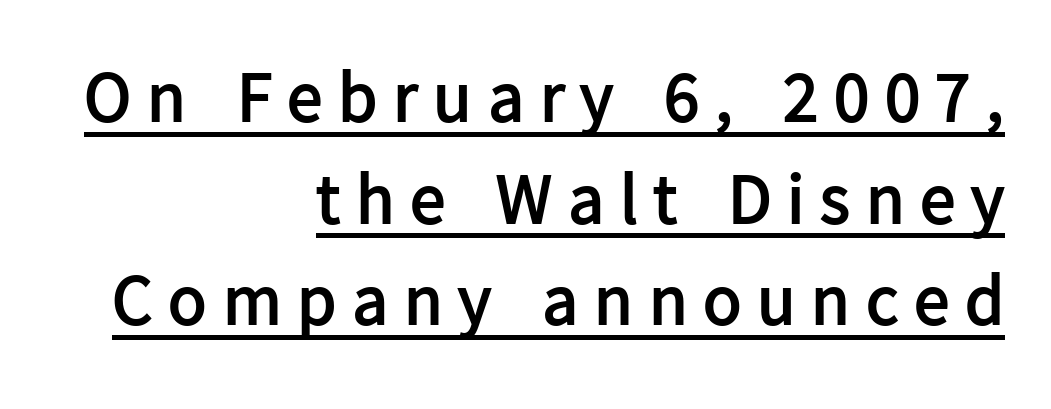
Q: Is the text bold? A: Yes.
Q: Is the text italic (slanted)? A: No, it is upright.
Q: Is the typeface a serif or a sans-serif typeface? A: Sans-serif.
Q: Is the text underlined? A: Yes.
Q: How is the paragraph aligned? A: Right-aligned.
Q: Is the spacing between letters normal or unusually wide? A: Unusually wide.
Q: Is the spacing between lines tight, normal or loose? A: Normal.
Q: Width (condensed, normal, or wide)? A: Normal.
Q: Stroke contrast? A: Low.
Q: x-height? A: Medium.
Q: Monospaced? A: No.
